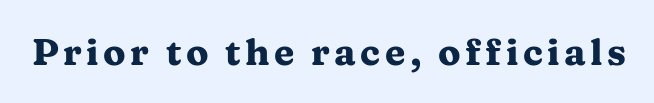
The image shows 37 px heavy, wide serif type, upright; set not underlined; medium stroke contrast and a medium x-height.
